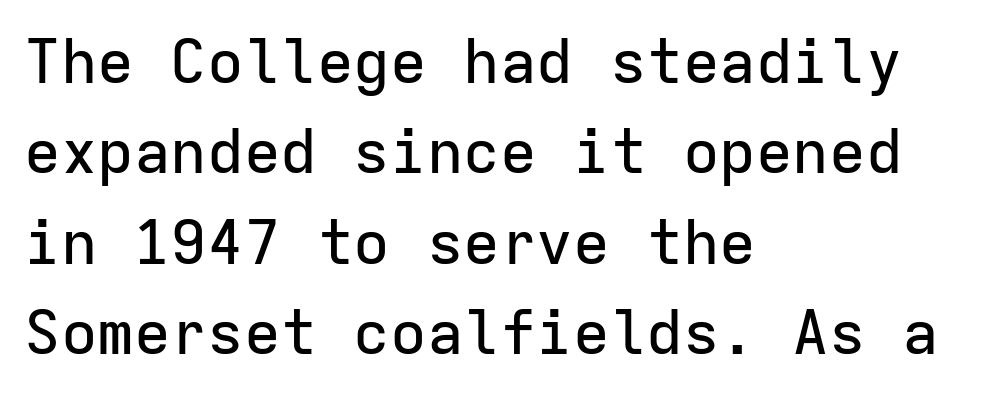
Q: Is the text italic (slanted)? A: No, it is upright.
Q: Is the typeface a serif or a sans-serif typeface? A: Sans-serif.
Q: Is the text underlined? A: No.
Q: How is the paragraph aligned? A: Left-aligned.
Q: Is the spacing between letters normal or unusually wide? A: Normal.
Q: Is the spacing between lines tight, normal or loose? A: Normal.
Q: Width (condensed, normal, or wide)? A: Normal.
Q: Stroke contrast? A: Low.
Q: x-height? A: Medium.
Q: Monospaced? A: Yes.
